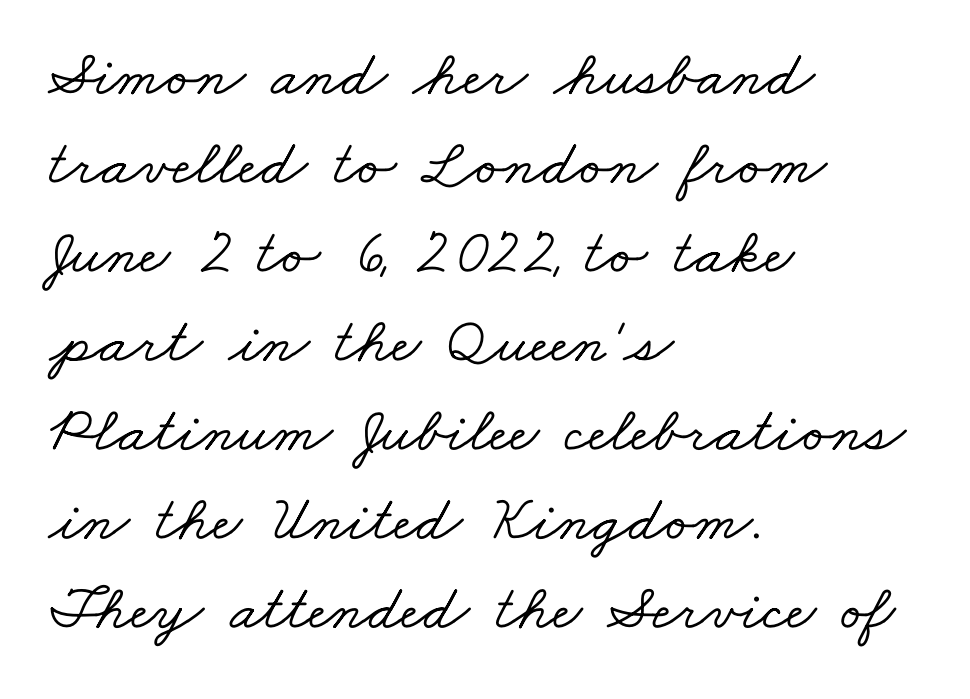
Q: Is the typeface a serif or a sans-serif typeface? A: Serif.
Q: Is the text underlined? A: No.
Q: How is the paragraph aligned? A: Left-aligned.
Q: Is the spacing between letters normal or unusually wide? A: Normal.
Q: Is the spacing between lines tight, normal or loose? A: Normal.
Q: Width (condensed, normal, or wide)? A: Wide.
Q: Stroke contrast? A: Low.
Q: x-height? A: Small.
Q: Monospaced? A: No.
